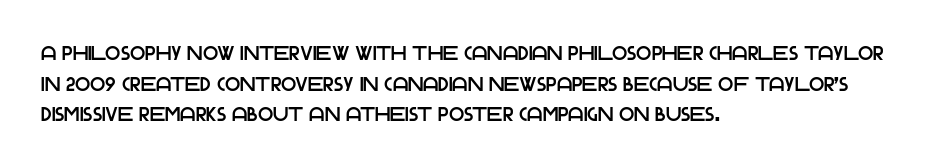
Posture: upright roman. Where is the straight margin? On the left. The passage shown stacks its lines at a standard gap. The passage shown is not underscored anywhere. The tracking reads as untouched default to a designer's eye.
